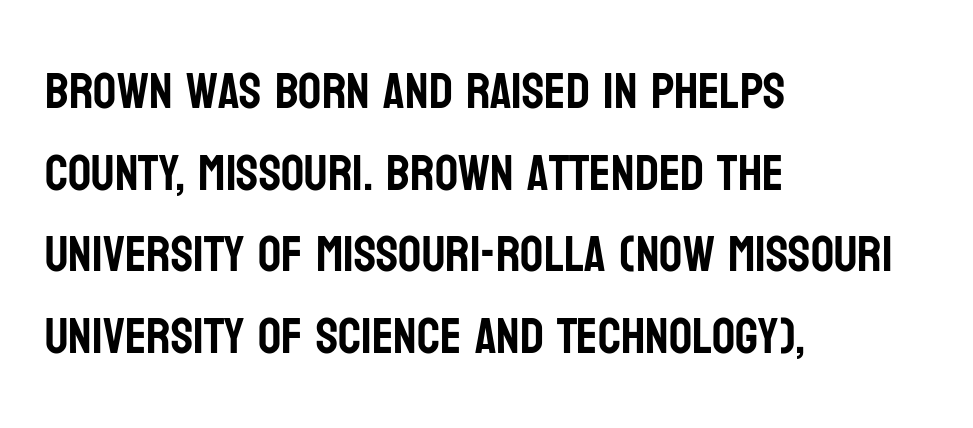
The image shows 51 px condensed sans-serif type, upright; set left-aligned, normal line spacing (1.6x), normal letter spacing, not underlined; low stroke contrast and a large x-height.
